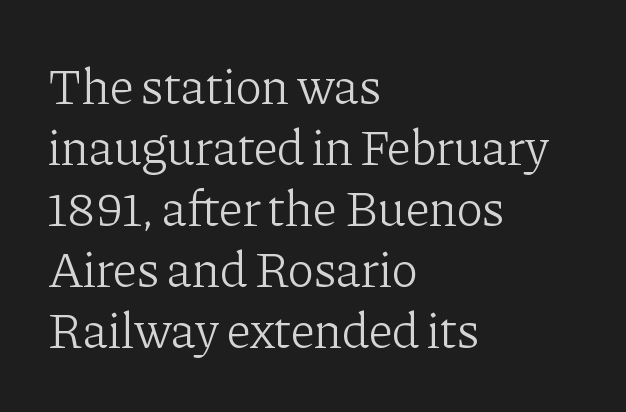
Q: Is the text bold? A: No.
Q: Is the text italic (slanted)? A: No, it is upright.
Q: Is the typeface a serif or a sans-serif typeface? A: Serif.
Q: Is the text underlined? A: No.
Q: How is the paragraph aligned? A: Left-aligned.
Q: Is the spacing between letters normal or unusually wide? A: Normal.
Q: Width (condensed, normal, or wide)? A: Normal.
Q: Stroke contrast? A: Low.
Q: x-height? A: Medium.
Q: Monospaced? A: No.
